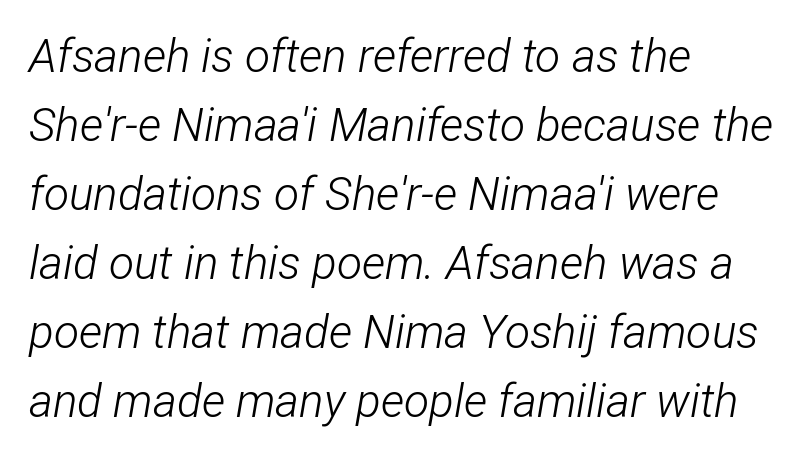
The image shows 46 px light, condensed type, italic (leaning right); set left-aligned, normal line spacing (1.5x), normal letter spacing, not underlined; low stroke contrast and a medium x-height.
